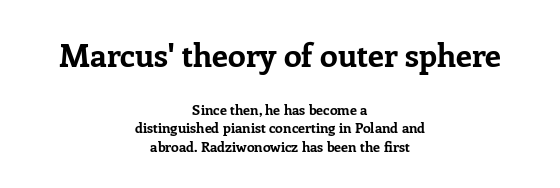
{"serif": "yes", "italic": "no", "bold": "yes", "weight": "bold", "width": "normal", "stroke_contrast": "low", "x_height": "medium", "monospaced": "no", "underline": "no", "align": "center", "line_spacing": "normal", "line_spacing_ratio": 1.3, "letter_spacing": "normal", "letter_spacing_em": 0.0, "larger_block": "first", "size_ratio": 2.29, "glyph_px": 32}
